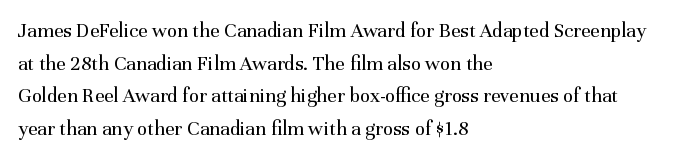
Q: Is the text bold? A: No.
Q: Is the text italic (slanted)? A: No, it is upright.
Q: Is the text underlined? A: No.
Q: How is the paragraph aligned? A: Left-aligned.
Q: Is the spacing between letters normal or unusually wide? A: Normal.
Q: Is the spacing between lines tight, normal or loose? A: Normal.
